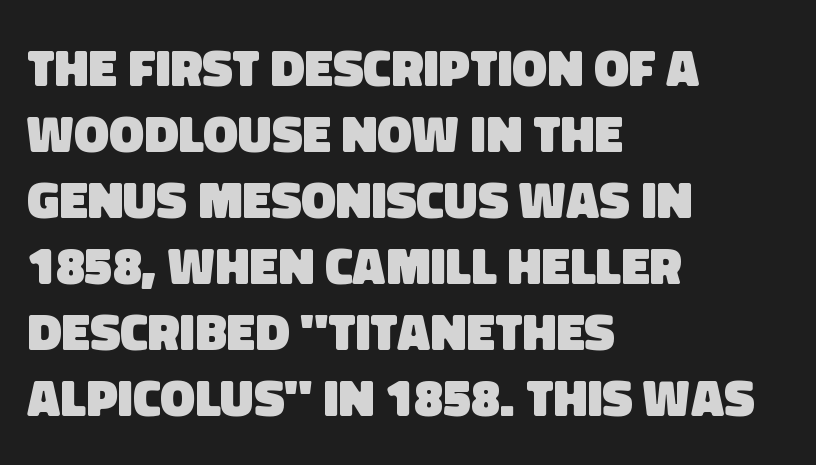
The image shows 52 px heavy sans-serif type; set left-aligned, normal line spacing (1.27x), normal letter spacing, not underlined; low stroke contrast and a large x-height.
